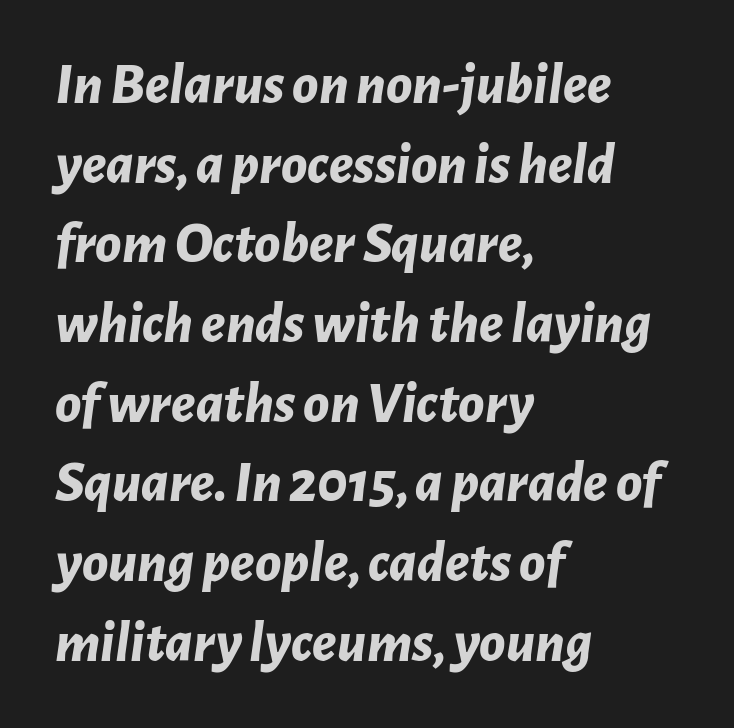
Spacing verdict: proportional, widths tailored to each character. Caption: bold face, heavy strokes. Notice how the passage keeps a crisp vertical edge on the left only. The passage shown stacks its lines at a standard gap. Emphasis-style slanted type is in use.
